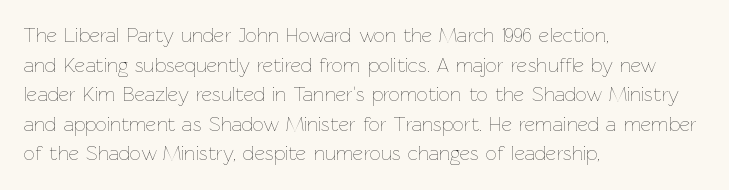
Compared with a typical body face, this is equally light or lighter still. The line texture is even and compact thanks to regular tracking. The space directly below the letters is spotless. Nope, not italic — everything's standing straight.
